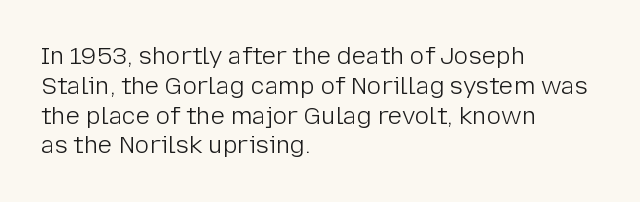
{"italic": "no", "bold": "no", "underline": "no", "align": "left", "line_spacing_ratio": 1.24, "letter_spacing": "normal", "letter_spacing_em": 0.0, "glyph_px": 24}
